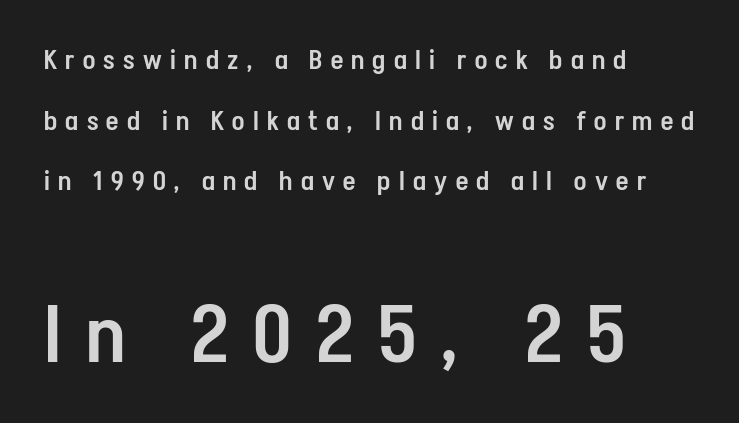
Notice the wide empty band between every row — that's loose leading. The rendering enlarges the type as you move from the upper chunk to the lower. Notice how the passage keeps a crisp vertical edge on the left only. A typesetter would call this proportional, since set widths differ per character.
